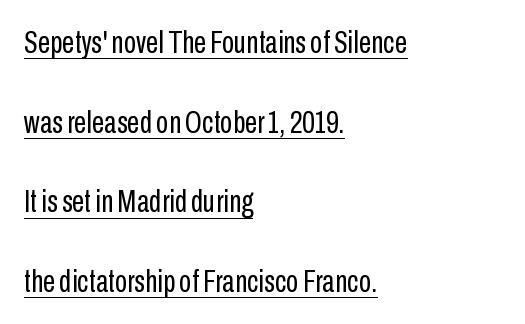
Q: Is the text bold? A: No.
Q: Is the text italic (slanted)? A: No, it is upright.
Q: Is the typeface a serif or a sans-serif typeface? A: Sans-serif.
Q: Is the text underlined? A: Yes.
Q: How is the paragraph aligned? A: Left-aligned.
Q: Is the spacing between letters normal or unusually wide? A: Normal.
Q: Is the spacing between lines tight, normal or loose? A: Loose.
Q: Width (condensed, normal, or wide)? A: Condensed.
Q: Stroke contrast? A: Low.
Q: x-height? A: Medium.
Q: Monospaced? A: No.
